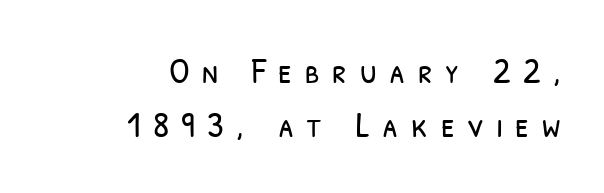
Nothing sits at the stroke ends, so this counts as sans-serif. Clear beneath every line of the passage. Glyph-to-glyph distance is far greater than everyday printed text. Each stroke keeps to a modest, everyday thickness or less. Students, observe: this is what conventionally led text looks like. This sample has the flowing, uneven cadence of proportional lettering.
